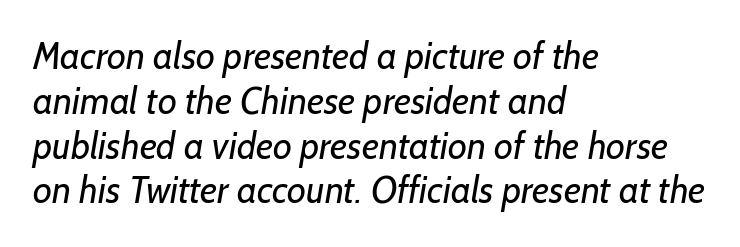
{"serif": "no", "bold": "no", "weight": "regular", "width": "normal", "stroke_contrast": "low", "x_height": "medium", "monospaced": "no", "underline": "no", "align": "left", "line_spacing_ratio": 1.21, "letter_spacing": "normal", "letter_spacing_em": 0.0, "glyph_px": 37}
